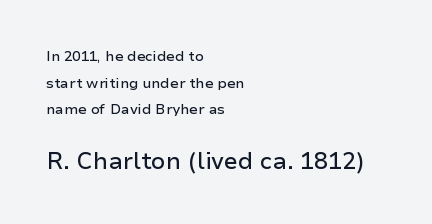
Does the copy run flush right? No — it runs flush left. Does the lettering tilt? It doesn't — this is upright. Of the two passages, the one underneath uses the larger point size. The letters sit at their default tracking, neither squeezed nor spread. Descenders are the only things crossing below the line. Whoever set this chose breathing room over compactness in the vertical rhythm.
